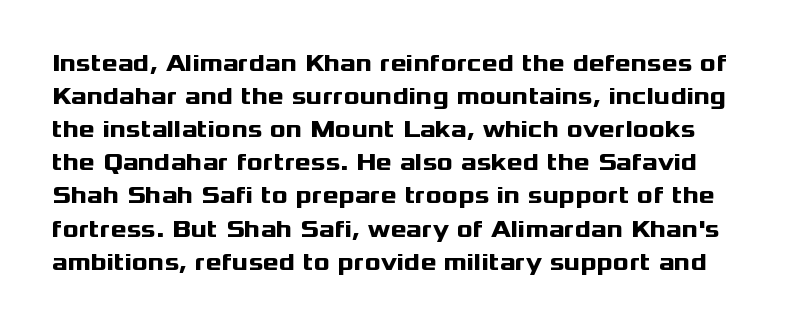
Q: Is the text bold? A: Yes.
Q: Is the text italic (slanted)? A: No, it is upright.
Q: Is the text underlined? A: No.
Q: Is the spacing between letters normal or unusually wide? A: Normal.
Q: Is the spacing between lines tight, normal or loose? A: Normal.
